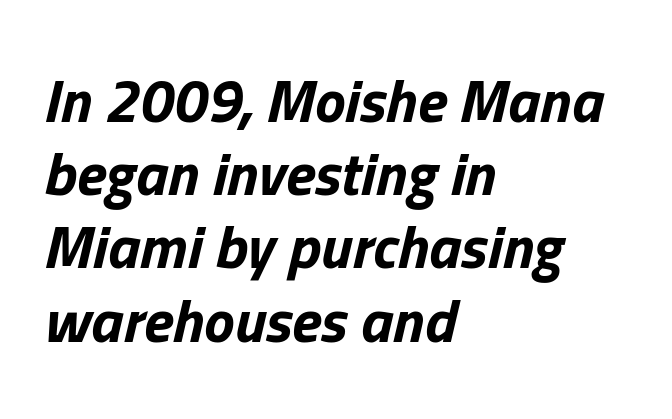
Q: Is the text bold? A: Yes.
Q: Is the text italic (slanted)? A: Yes, it leans right by about 13 degrees.
Q: Is the text underlined? A: No.
Q: How is the paragraph aligned? A: Left-aligned.
Q: Is the spacing between letters normal or unusually wide? A: Normal.
Q: Width (condensed, normal, or wide)? A: Normal.
Q: Stroke contrast? A: Low.
Q: x-height? A: Medium.
Q: Monospaced? A: No.
